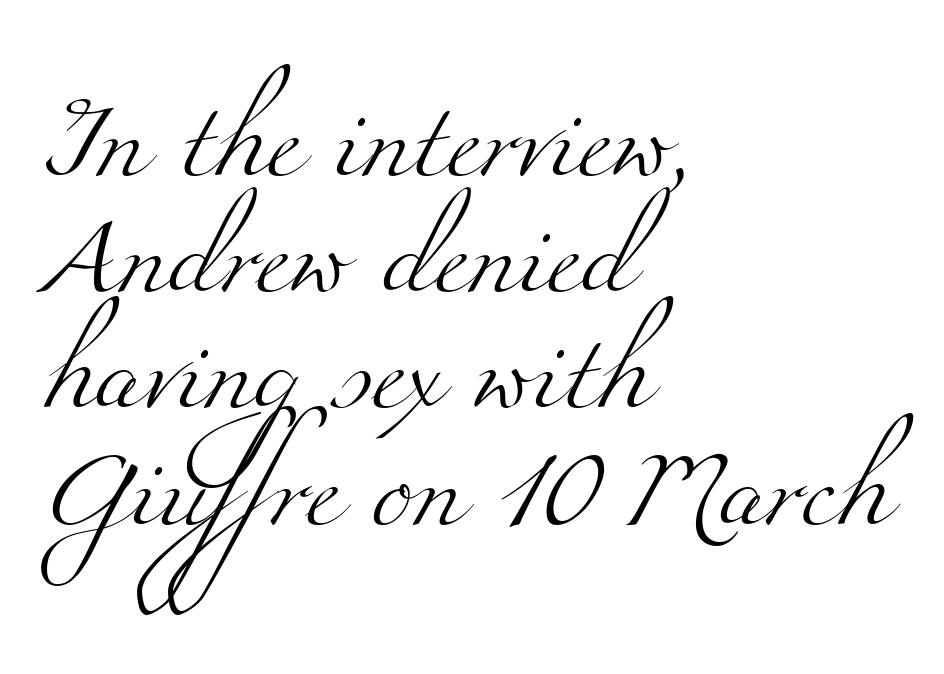
The image shows 78 px light, wide type; set left-aligned, normal line spacing (1.49x), normal letter spacing, not underlined; medium stroke contrast and a small x-height.
